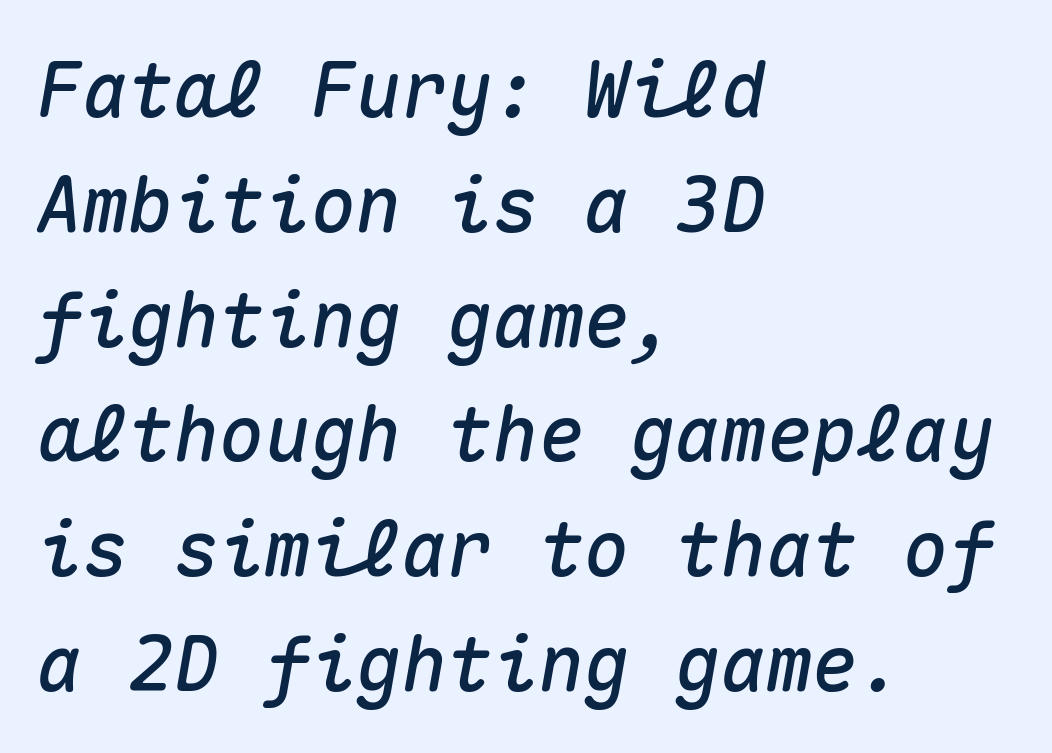
The image shows 76 px text type, italic (leaning right), monospaced; set left-aligned, normal line spacing (1.51x), normal letter spacing, not underlined; medium stroke contrast and a medium x-height.
